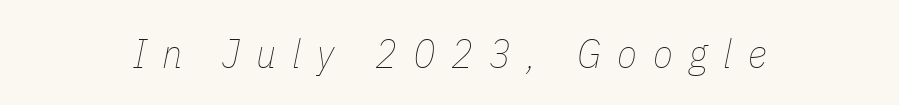
The image shows 41 px thin, condensed type, italic (leaning right); set centered, unusually wide letter spacing (+0.39 em), not underlined; low stroke contrast and a medium x-height.
